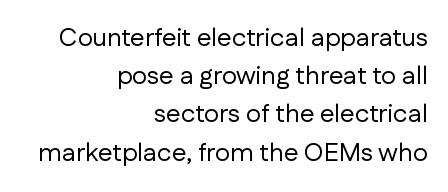
{"italic": "no", "bold": "no", "underline": "no", "align": "right", "line_spacing": "normal", "line_spacing_ratio": 1.47, "letter_spacing": "normal", "letter_spacing_em": 0.0, "glyph_px": 26}
